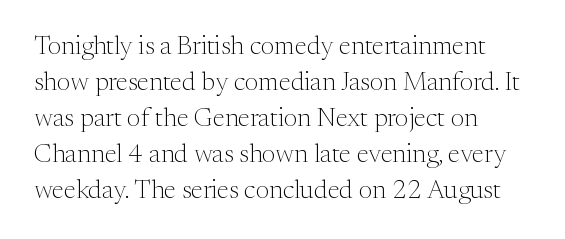
Q: Is the text bold? A: No.
Q: Is the text italic (slanted)? A: No, it is upright.
Q: Is the text underlined? A: No.
Q: How is the paragraph aligned? A: Left-aligned.
Q: Is the spacing between letters normal or unusually wide? A: Normal.
Q: Is the spacing between lines tight, normal or loose? A: Normal.
